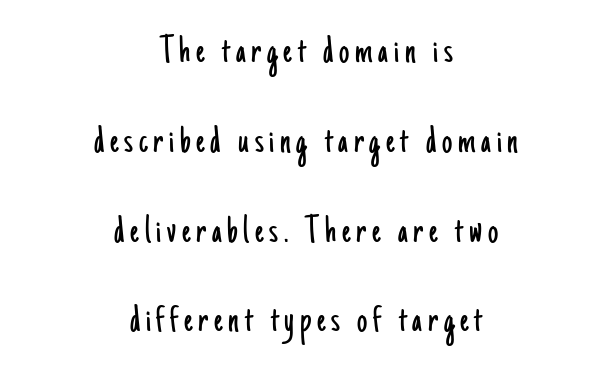
Q: Is the text bold? A: No.
Q: Is the text italic (slanted)? A: No, it is upright.
Q: Is the typeface a serif or a sans-serif typeface? A: Sans-serif.
Q: Is the text underlined? A: No.
Q: How is the paragraph aligned? A: Centered.
Q: Is the spacing between lines tight, normal or loose? A: Loose.
Q: Width (condensed, normal, or wide)? A: Condensed.
Q: Stroke contrast? A: Low.
Q: x-height? A: Small.
Q: Monospaced? A: No.
